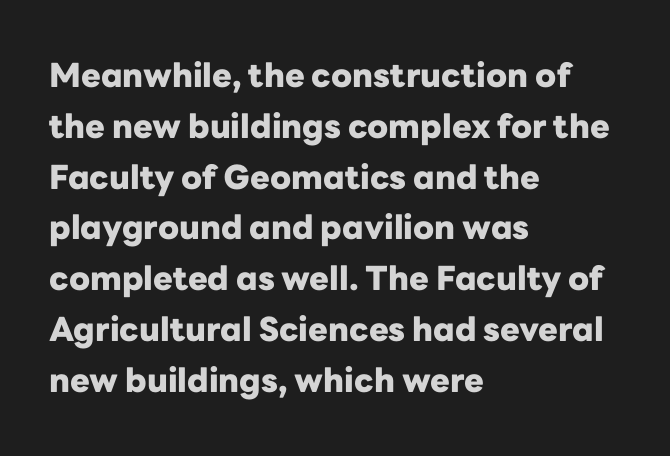
{"serif": "no", "italic": "no", "bold": "yes", "weight": "heavy", "width": "normal", "stroke_contrast": "low", "x_height": "medium", "monospaced": "no", "underline": "no", "align": "left", "line_spacing": "normal", "line_spacing_ratio": 1.54, "letter_spacing": "normal", "letter_spacing_em": 0.0, "glyph_px": 33}
